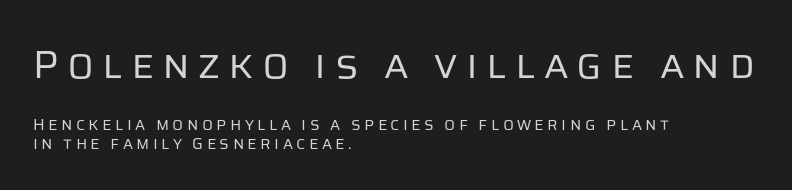
Looks like regular typesetting: each glyph gets only the width it needs. One-word summary of the alignment: left. Only glyphs here, with clear space below each row. Larger block? The one above; the one below is distinctly smaller. A roman cut, with each character standing at attention. Look at the tracking — it's clearly loosened, letters drifting apart.
